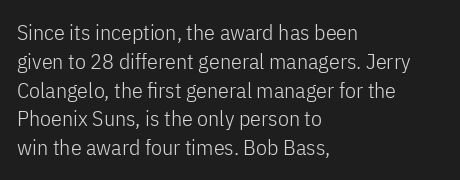
The image shows 22 px text type, upright; set left-aligned, normal line spacing (1.31x), normal letter spacing, not underlined.
